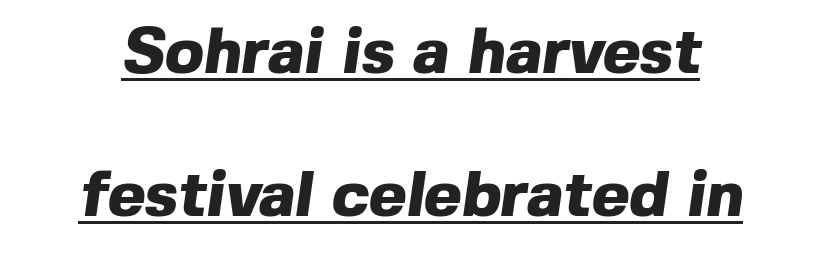
{"serif": "no", "bold": "yes", "weight": "heavy", "width": "normal", "x_height": "medium", "monospaced": "no", "underline": "yes", "line_spacing": "loose", "line_spacing_ratio": 2.23, "letter_spacing": "normal", "letter_spacing_em": 0.0, "glyph_px": 64}
